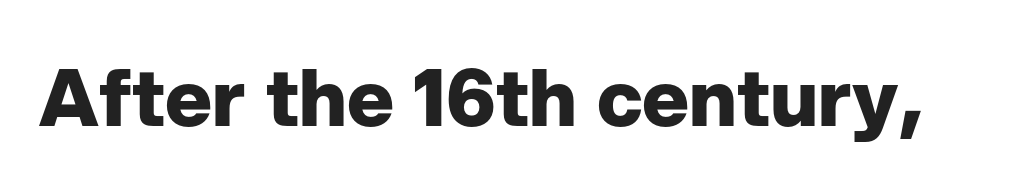
Q: Is the text bold? A: Yes.
Q: Is the text italic (slanted)? A: No, it is upright.
Q: Is the typeface a serif or a sans-serif typeface? A: Sans-serif.
Q: Is the text underlined? A: No.
Q: Is the spacing between letters normal or unusually wide? A: Normal.
Q: Width (condensed, normal, or wide)? A: Normal.
Q: Stroke contrast? A: Low.
Q: x-height? A: Medium.
Q: Monospaced? A: No.
